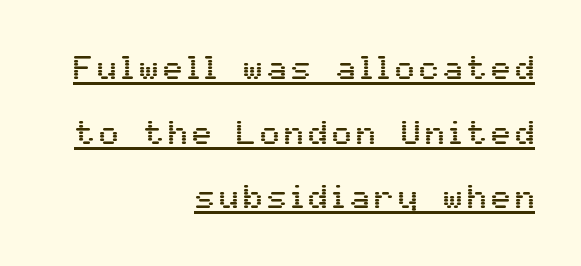
The image shows 32 px sans-serif type, upright; set right-aligned, loose line spacing (2.02x), underlined; medium stroke contrast and a medium x-height.
